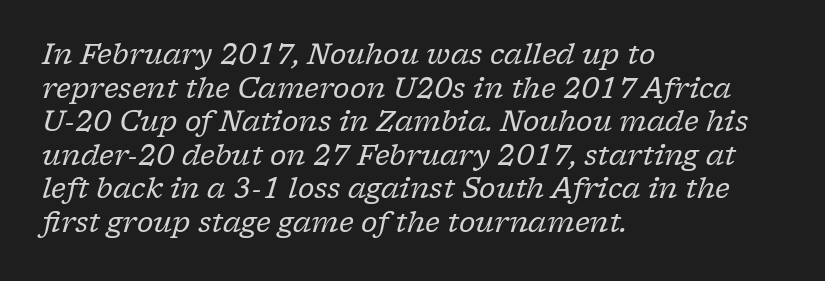
The image shows 28 px regular-weight serif type, italic (leaning right); set left-aligned, line spacing 1.2x, normal letter spacing, not underlined; low stroke contrast and a medium x-height.
